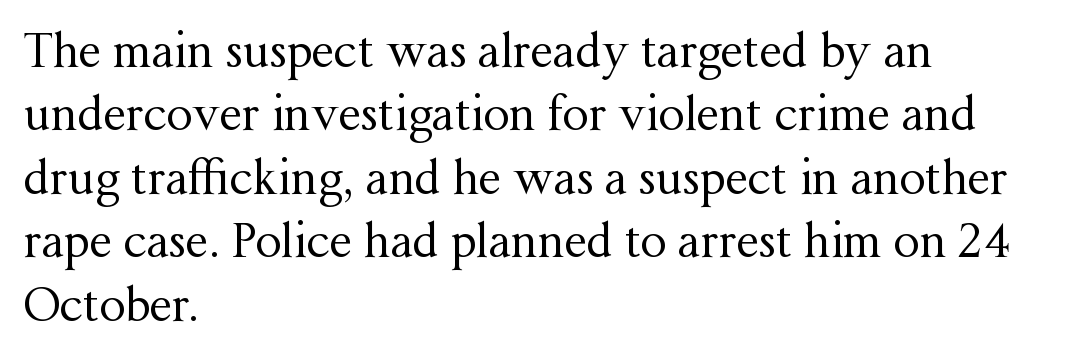
{"serif": "yes", "italic": "no", "bold": "no", "weight": "regular", "width": "normal", "stroke_contrast": "medium", "x_height": "medium", "monospaced": "no", "underline": "no", "align": "left", "line_spacing": "normal", "line_spacing_ratio": 1.38, "letter_spacing": "normal", "letter_spacing_em": 0.0, "glyph_px": 46}
